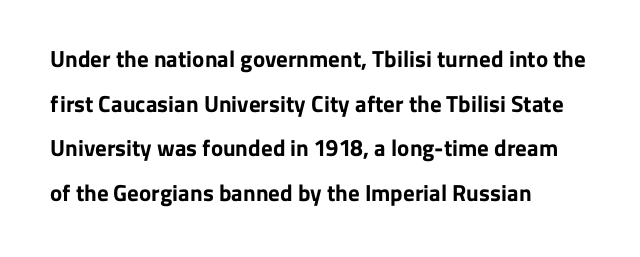
{"italic": "no", "bold": "yes", "underline": "no", "align": "left", "line_spacing": "loose", "line_spacing_ratio": 1.94, "letter_spacing": "normal", "letter_spacing_em": 0.0, "glyph_px": 23}
